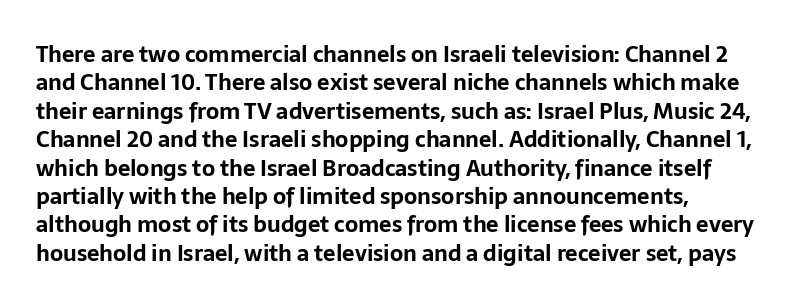
{"italic": "no", "bold": "yes", "underline": "no", "line_spacing": "normal", "line_spacing_ratio": 1.29, "letter_spacing": "normal", "letter_spacing_em": 0.0, "glyph_px": 22}
